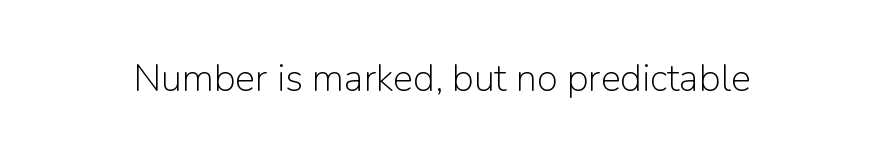
{"serif": "no", "italic": "no", "bold": "no", "weight": "light", "width": "normal", "stroke_contrast": "low", "x_height": "medium", "monospaced": "no", "underline": "no", "letter_spacing": "normal", "letter_spacing_em": 0.0, "glyph_px": 38}
